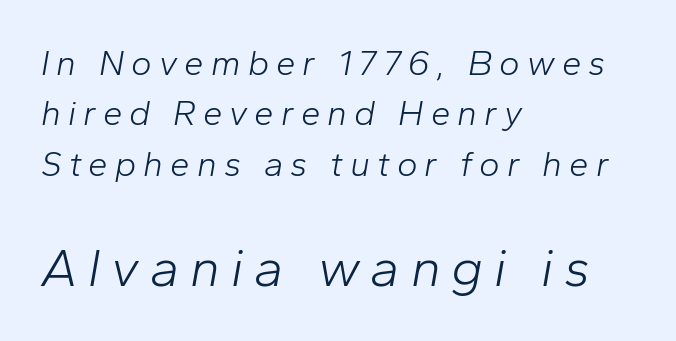
The baseline area is clear. A light-to-regular cut is what we see here. Here the glyphs are tracked loosely, breaking word shapes into spaced letters. Typesetter's note — lower block bumped up in size, upper block left smaller.
